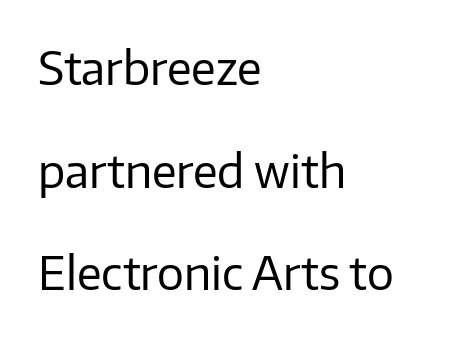
Q: Is the text bold? A: No.
Q: Is the text italic (slanted)? A: No, it is upright.
Q: Is the typeface a serif or a sans-serif typeface? A: Sans-serif.
Q: Is the text underlined? A: No.
Q: How is the paragraph aligned? A: Left-aligned.
Q: Is the spacing between letters normal or unusually wide? A: Normal.
Q: Is the spacing between lines tight, normal or loose? A: Loose.
Q: Width (condensed, normal, or wide)? A: Normal.
Q: Stroke contrast? A: Low.
Q: x-height? A: Medium.
Q: Monospaced? A: No.
